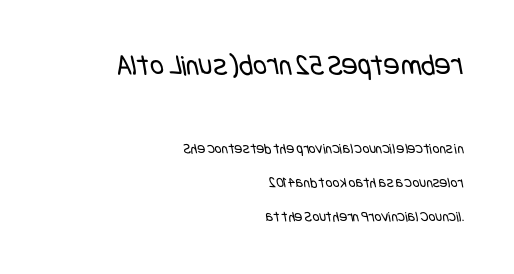
{"serif": "no", "bold": "no", "weight": "regular", "width": "condensed", "stroke_contrast": "low", "x_height": "large", "underline": "no", "align": "right", "line_spacing": "loose", "line_spacing_ratio": 2.25, "letter_spacing": "normal", "letter_spacing_em": 0.0, "larger_block": "first", "size_ratio": 2.0, "glyph_px": 30}
